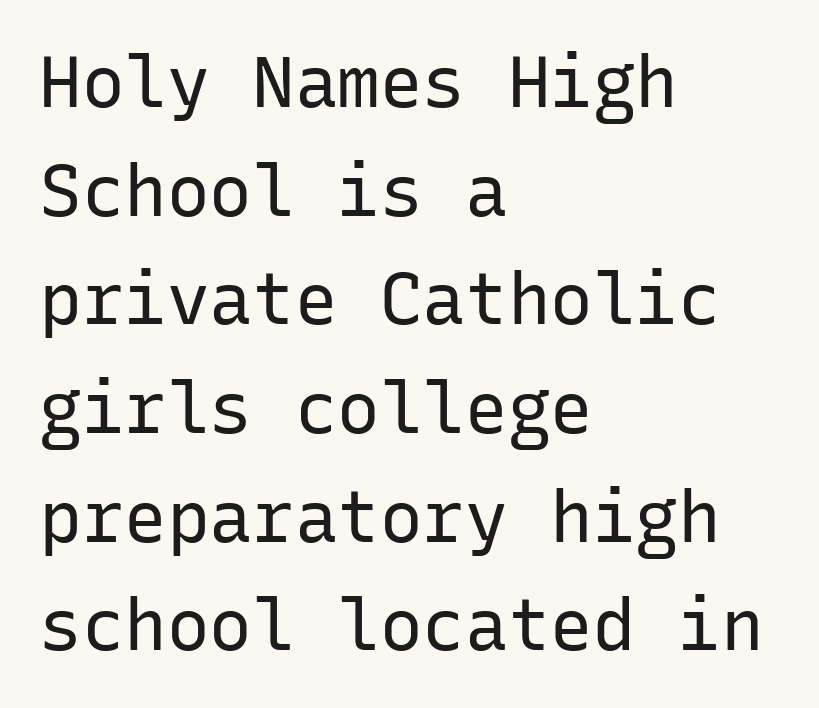
Q: Is the text bold? A: No.
Q: Is the text italic (slanted)? A: No, it is upright.
Q: Is the typeface a serif or a sans-serif typeface? A: Sans-serif.
Q: Is the text underlined? A: No.
Q: How is the paragraph aligned? A: Left-aligned.
Q: Is the spacing between letters normal or unusually wide? A: Normal.
Q: Is the spacing between lines tight, normal or loose? A: Normal.
Q: Width (condensed, normal, or wide)? A: Normal.
Q: Stroke contrast? A: Low.
Q: x-height? A: Medium.
Q: Monospaced? A: Yes.
